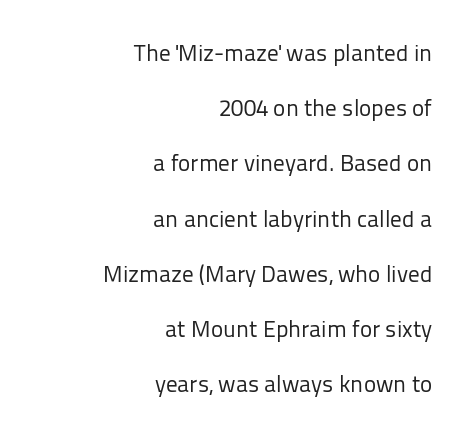
The image shows 23 px text type, upright; set right-aligned, loose line spacing (2.4x), normal letter spacing, not underlined.
